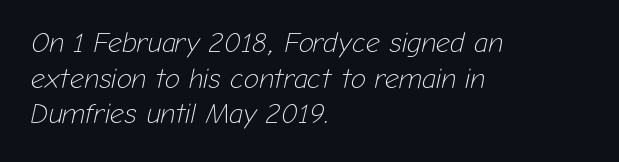
The image shows 28 px light type, italic (leaning right); set left-aligned, normal line spacing (1.27x), normal letter spacing, not underlined; low stroke contrast and a medium x-height.
